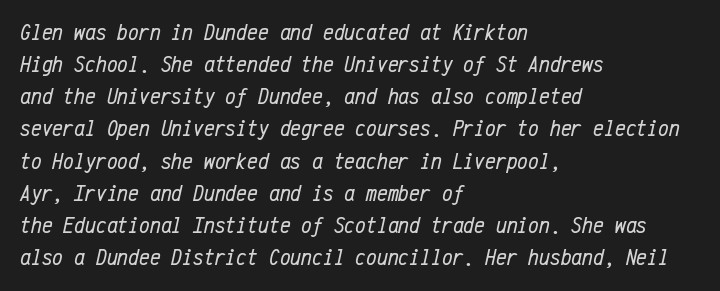
Q: Is the text bold? A: No.
Q: Is the text italic (slanted)? A: Yes, it leans right by about 12 degrees.
Q: Is the text underlined? A: No.
Q: How is the paragraph aligned? A: Left-aligned.
Q: Is the spacing between letters normal or unusually wide? A: Normal.
Q: Is the spacing between lines tight, normal or loose? A: Normal.
